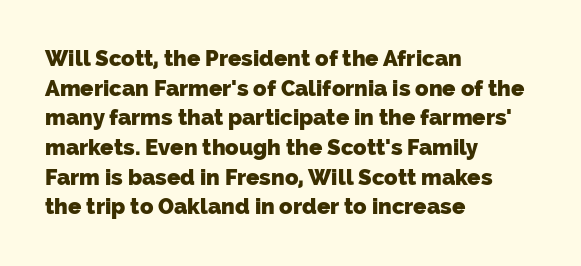
{"bold": "yes", "underline": "no", "align": "left", "line_spacing": "normal", "line_spacing_ratio": 1.35, "letter_spacing": "normal", "letter_spacing_em": 0.0, "glyph_px": 22}
